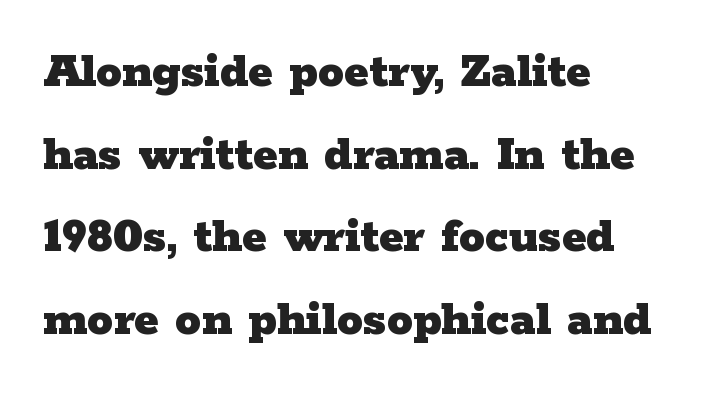
{"serif": "yes", "italic": "no", "bold": "yes", "weight": "heavy", "width": "wide", "stroke_contrast": "low", "x_height": "medium", "monospaced": "no", "underline": "no", "align": "left", "line_spacing": "normal", "line_spacing_ratio": 1.59, "letter_spacing": "normal", "letter_spacing_em": 0.0, "glyph_px": 52}
